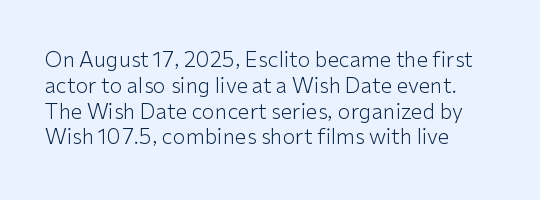
Visually the block forms a straight wall on the left and a jagged coastline on the right. This sample uses plain, unmodified letter spacing. The face looks like a standard text weight, possibly lighter. Check under the words: just untouched page. Does the lettering tilt? It doesn't — this is upright.
